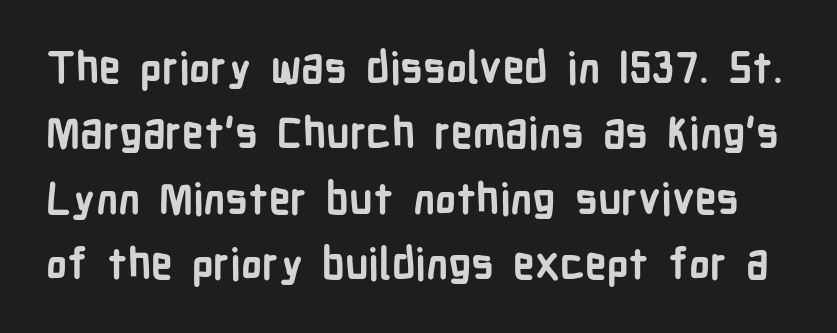
Q: Is the text bold? A: Yes.
Q: Is the text italic (slanted)? A: No, it is upright.
Q: Is the typeface a serif or a sans-serif typeface? A: Sans-serif.
Q: Is the text underlined? A: No.
Q: Is the spacing between letters normal or unusually wide? A: Normal.
Q: Is the spacing between lines tight, normal or loose? A: Normal.
Q: Width (condensed, normal, or wide)? A: Condensed.
Q: Stroke contrast? A: Low.
Q: x-height? A: Medium.
Q: Monospaced? A: No.
